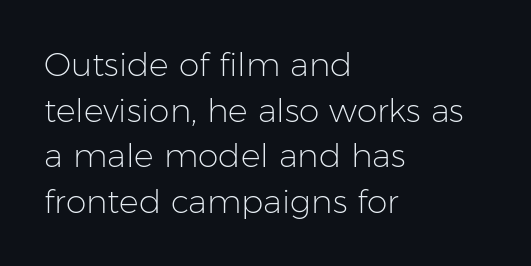
Spacing verdict: proportional, widths tailored to each character. Posture: vertical. The weight tops out at a normal text grade. A typesetter would label this face a sans. You could call the tracking neutral — neither tight nor loose. Teacher's note: observe the even left margin — that is flush-left alignment.
